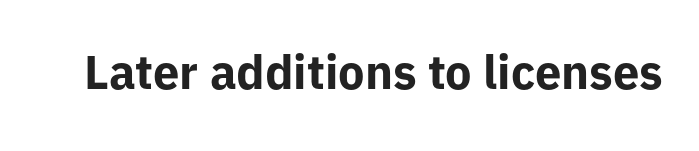
The image shows 47 px bold sans-serif type, upright; set normal letter spacing, not underlined; low stroke contrast and a medium x-height.
